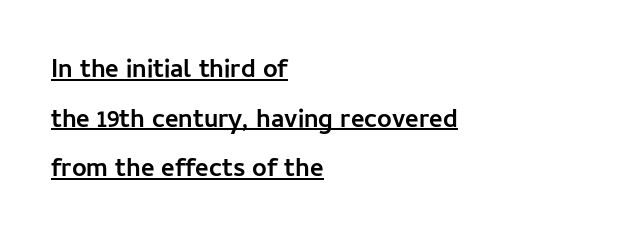
Q: Is the text bold? A: Yes.
Q: Is the text italic (slanted)? A: No, it is upright.
Q: Is the text underlined? A: Yes.
Q: How is the paragraph aligned? A: Left-aligned.
Q: Is the spacing between letters normal or unusually wide? A: Normal.
Q: Is the spacing between lines tight, normal or loose? A: Loose.
